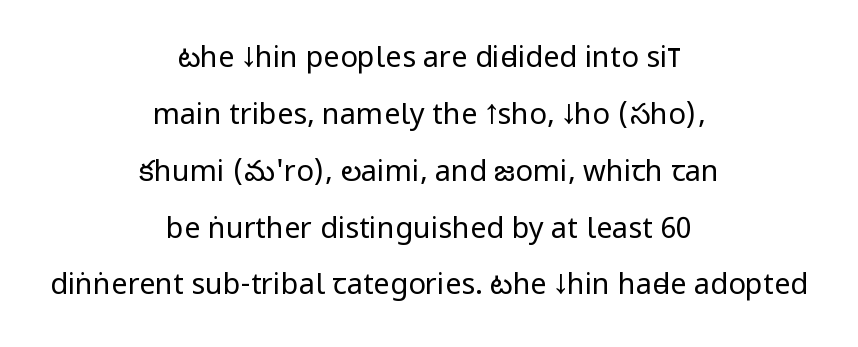
Q: Is the text bold? A: No.
Q: Is the text italic (slanted)? A: No, it is upright.
Q: Is the typeface a serif or a sans-serif typeface? A: Sans-serif.
Q: Is the text underlined? A: No.
Q: How is the paragraph aligned? A: Centered.
Q: Is the spacing between letters normal or unusually wide? A: Normal.
Q: Is the spacing between lines tight, normal or loose? A: Loose.
Q: Width (condensed, normal, or wide)? A: Condensed.
Q: Stroke contrast? A: Low.
Q: x-height? A: Large.
Q: Monospaced? A: No.
